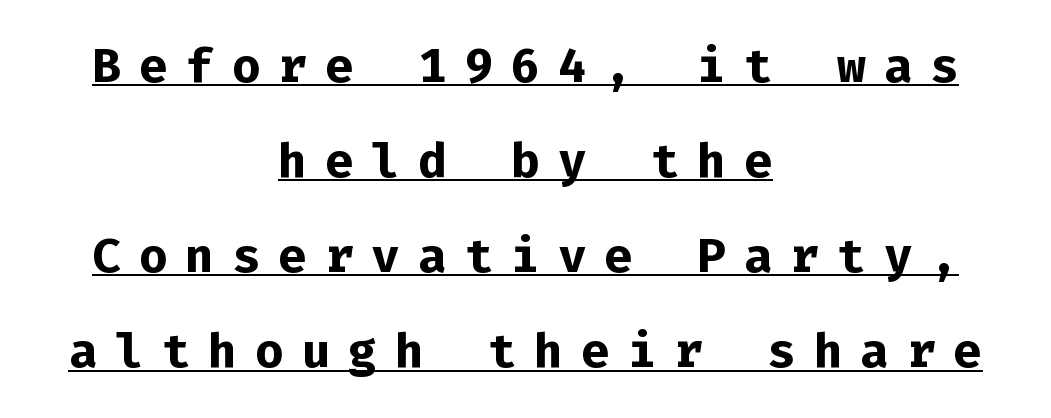
The image shows 48 px bold sans-serif type, upright, monospaced; set centered, loose line spacing (1.98x), unusually wide letter spacing (+0.37 em), underlined; low stroke contrast and a medium x-height.
